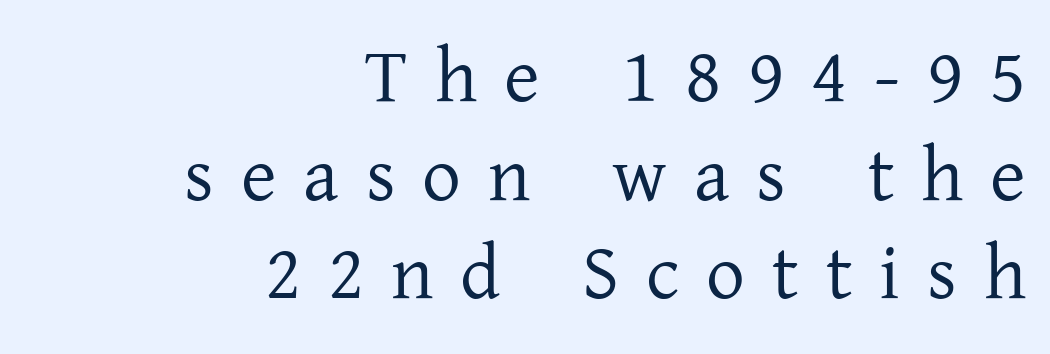
Q: Is the text bold? A: No.
Q: Is the text italic (slanted)? A: No, it is upright.
Q: Is the typeface a serif or a sans-serif typeface? A: Serif.
Q: Is the text underlined? A: No.
Q: How is the paragraph aligned? A: Right-aligned.
Q: Is the spacing between letters normal or unusually wide? A: Unusually wide.
Q: Is the spacing between lines tight, normal or loose? A: Normal.
Q: Width (condensed, normal, or wide)? A: Normal.
Q: Stroke contrast? A: Low.
Q: x-height? A: Medium.
Q: Monospaced? A: No.
